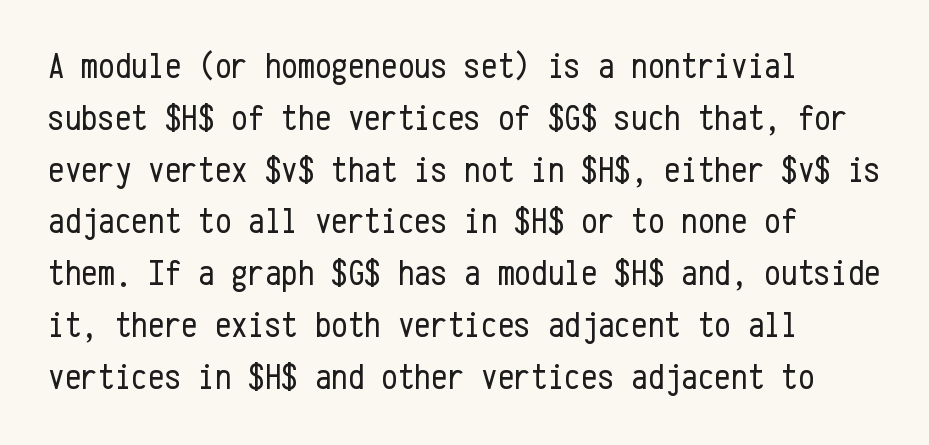
Q: Is the text bold? A: No.
Q: Is the text italic (slanted)? A: No, it is upright.
Q: Is the typeface a serif or a sans-serif typeface? A: Sans-serif.
Q: Is the text underlined? A: No.
Q: How is the paragraph aligned? A: Left-aligned.
Q: Is the spacing between letters normal or unusually wide? A: Normal.
Q: Is the spacing between lines tight, normal or loose? A: Normal.
Q: Width (condensed, normal, or wide)? A: Condensed.
Q: Stroke contrast? A: Low.
Q: x-height? A: Medium.
Q: Monospaced? A: Yes.
